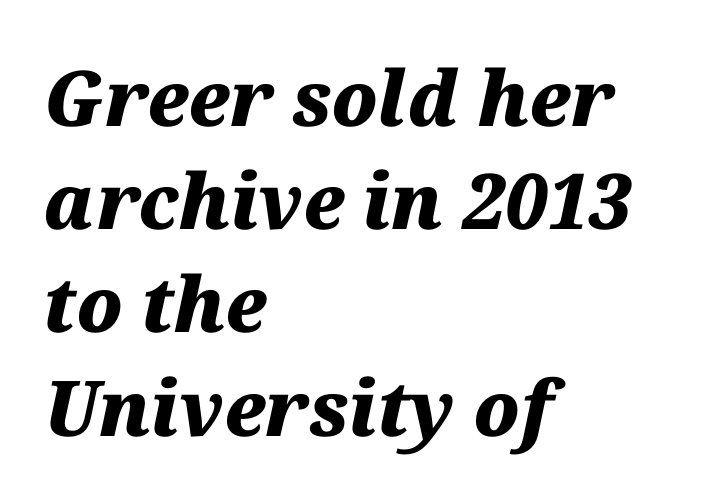
The area under the type is left untouched. Standard letterfit; no display-style spreading of the glyphs. Layout note: lines flush left. Looks like regular typesetting: each glyph gets only the width it needs.
